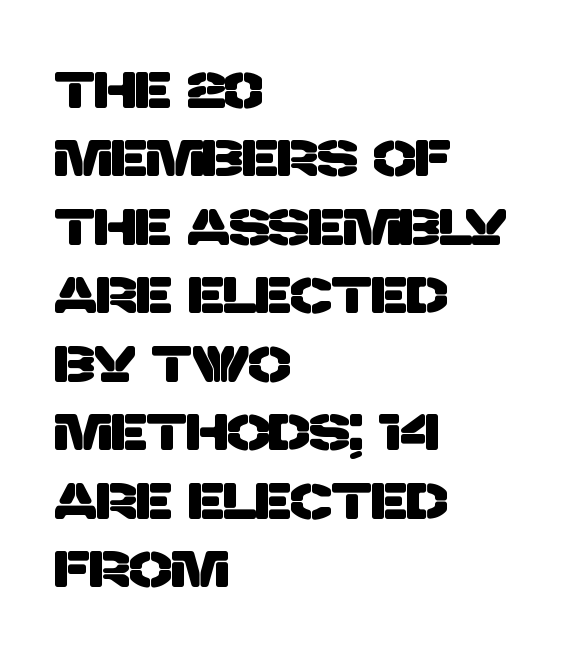
Type without underlining. The text block is weighted toward the left margin, trailing off unevenly rightward. This sample has the flowing, uneven cadence of proportional lettering. A sans-serif font was chosen for this passage. The tracking reads as untouched default to a designer's eye.
